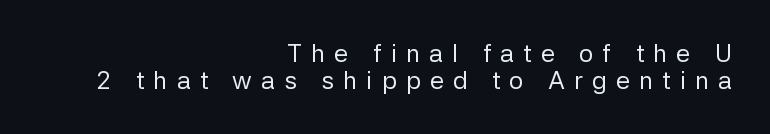
{"italic": "no", "bold": "no", "underline": "no", "align": "right", "line_spacing": "tight", "line_spacing_ratio": 1.08, "letter_spacing": "wide", "letter_spacing_em": 0.37, "glyph_px": 25}
